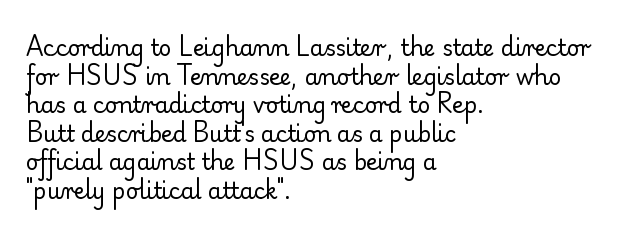
{"italic": "no", "bold": "no", "underline": "no", "align": "left", "line_spacing": "normal", "line_spacing_ratio": 1.3, "letter_spacing": "normal", "letter_spacing_em": 0.0, "glyph_px": 22}
